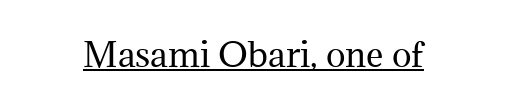
The image shows 33 px regular-weight serif type, upright; set normal letter spacing, underlined; medium stroke contrast and a medium x-height.
